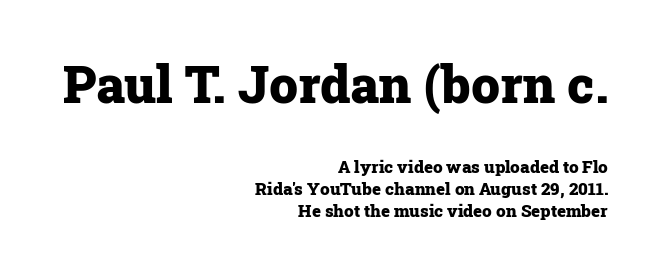
Q: Is the text bold? A: Yes.
Q: Is the text italic (slanted)? A: No, it is upright.
Q: Is the typeface a serif or a sans-serif typeface? A: Serif.
Q: Is the text underlined? A: No.
Q: How is the paragraph aligned? A: Right-aligned.
Q: Is the spacing between letters normal or unusually wide? A: Normal.
Q: Is the spacing between lines tight, normal or loose? A: Normal.
Q: Which block of text is set in a larger size, the first (top) or the second (bottom)? A: The first (top) one.
Q: Width (condensed, normal, or wide)? A: Normal.
Q: Stroke contrast? A: Low.
Q: x-height? A: Medium.
Q: Monospaced? A: No.
